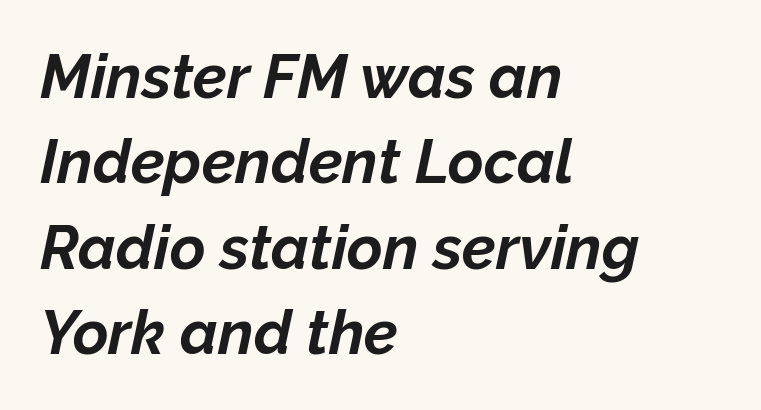
{"italic": "yes", "lean": "right", "slant_degrees": 12, "bold": "yes", "weight": "bold", "width": "normal", "stroke_contrast": "low", "x_height": "medium", "monospaced": "no", "underline": "no", "align": "left", "line_spacing": "normal", "line_spacing_ratio": 1.4, "letter_spacing": "normal", "letter_spacing_em": 0.0, "glyph_px": 61}
